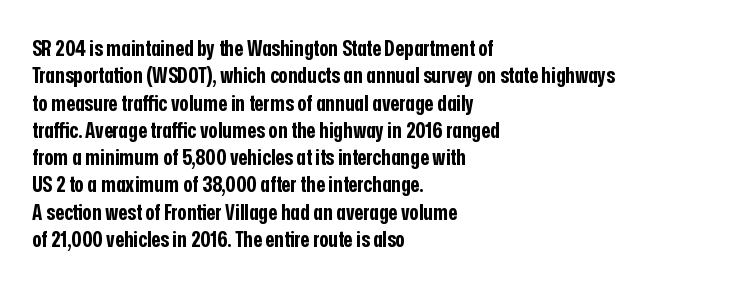
Chunky letters — that's bold for sure. Caption: standard tracking, unaltered. Descenders are the only things crossing below the line. Typeset ragged right — the left edge is the straight one. The letters stand upright; this is a roman face.
